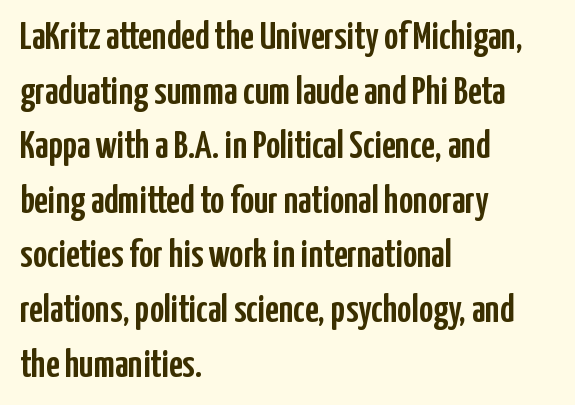
Caption: multi-line text, flush left, ragged right. This is the regular roman posture of the typeface. Think of a printed novel: that variable character pitch is what you see here. Type without underlining.
